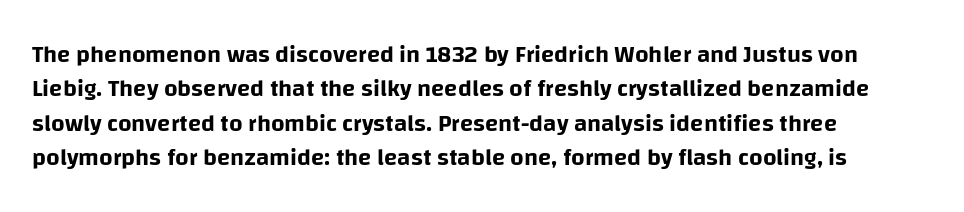
The image shows 24 px text type, upright; set left-aligned, normal line spacing (1.43x), normal letter spacing, not underlined.
